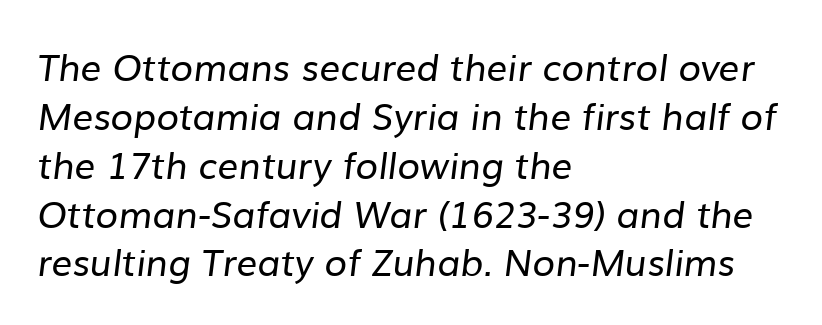
Q: Is the text bold? A: No.
Q: Is the typeface a serif or a sans-serif typeface? A: Sans-serif.
Q: Is the text underlined? A: No.
Q: How is the paragraph aligned? A: Left-aligned.
Q: Is the spacing between letters normal or unusually wide? A: Normal.
Q: Is the spacing between lines tight, normal or loose? A: Normal.
Q: Width (condensed, normal, or wide)? A: Normal.
Q: Stroke contrast? A: Low.
Q: x-height? A: Medium.
Q: Monospaced? A: No.
